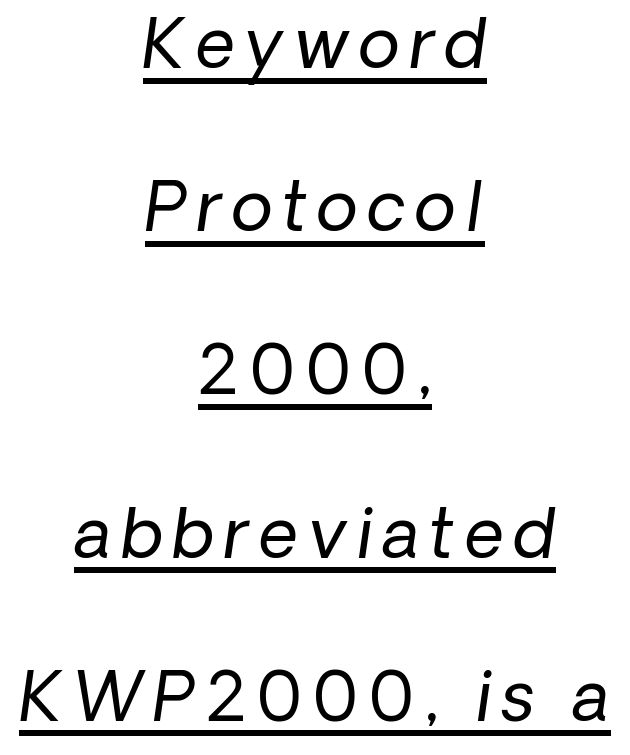
{"serif": "no", "bold": "no", "weight": "regular", "width": "normal", "stroke_contrast": "low", "x_height": "medium", "monospaced": "no", "underline": "yes", "align": "center", "line_spacing": "loose", "line_spacing_ratio": 2.4, "glyph_px": 68}
